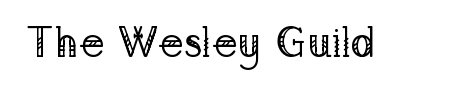
The image shows 42 px regular-weight serif type, upright; set normal letter spacing, not underlined; low stroke contrast and a medium x-height.
